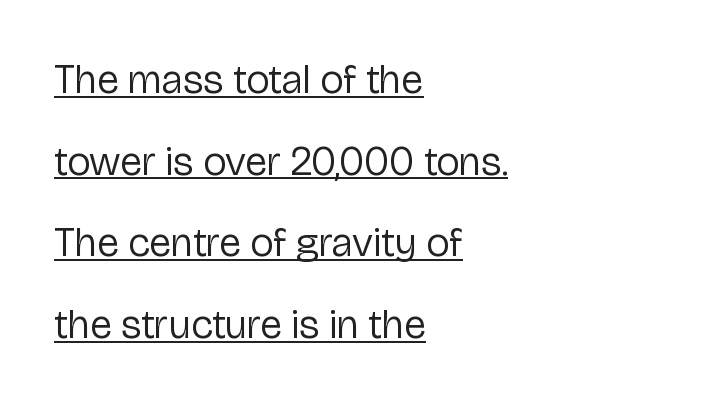
The image shows 41 px regular-weight sans-serif type, upright; set left-aligned, loose line spacing (1.99x), normal letter spacing, underlined; low stroke contrast and a medium x-height.
